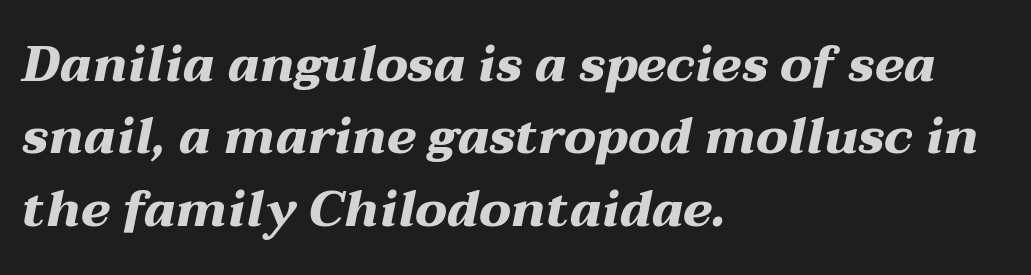
{"italic": "yes", "lean": "right", "slant_degrees": 12, "bold": "yes", "weight": "heavy", "width": "wide", "stroke_contrast": "medium", "x_height": "medium", "monospaced": "no", "underline": "no", "align": "left", "line_spacing": "normal", "line_spacing_ratio": 1.45, "letter_spacing": "normal", "letter_spacing_em": 0.0, "glyph_px": 50}
